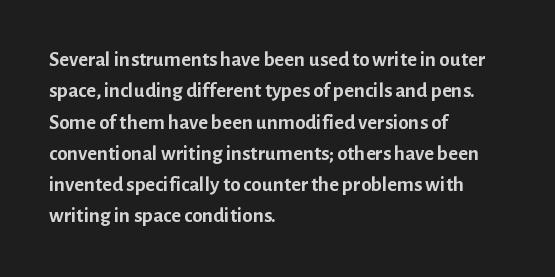
Q: Is the text bold? A: Yes.
Q: Is the text italic (slanted)? A: No, it is upright.
Q: Is the text underlined? A: No.
Q: How is the paragraph aligned? A: Left-aligned.
Q: Is the spacing between letters normal or unusually wide? A: Normal.
Q: Is the spacing between lines tight, normal or loose? A: Normal.
